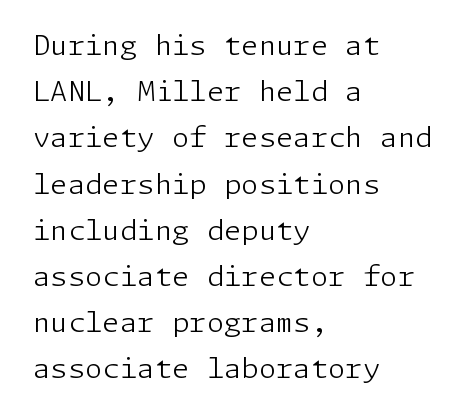
The image shows 28 px light sans-serif type, upright; set left-aligned, normal line spacing (1.65x), normal letter spacing, not underlined; low stroke contrast and a medium x-height.
